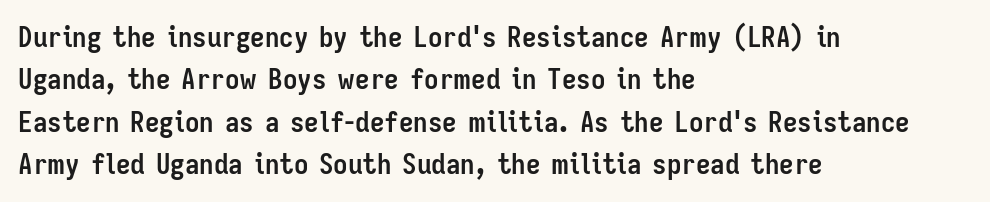
{"serif": "no", "italic": "no", "bold": "yes", "weight": "semibold", "width": "condensed", "stroke_contrast": "low", "x_height": "medium", "monospaced": "no", "underline": "no", "align": "left", "line_spacing": "normal", "line_spacing_ratio": 1.46, "letter_spacing": "normal", "letter_spacing_em": 0.0, "glyph_px": 29}
